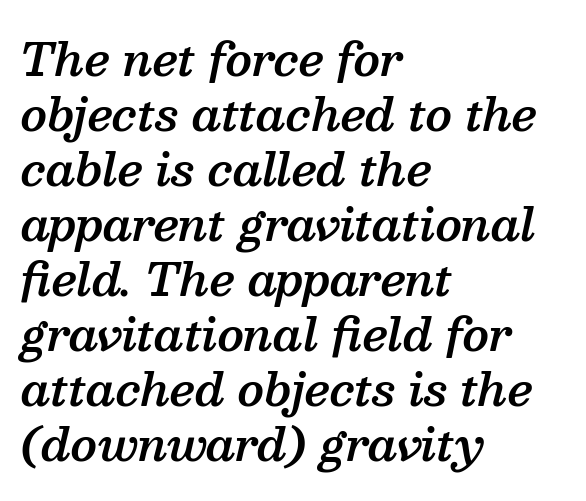
Q: Is the text bold? A: Semi-bold.
Q: Is the text italic (slanted)? A: Yes, it leans right by about 13 degrees.
Q: Is the typeface a serif or a sans-serif typeface? A: Serif.
Q: Is the text underlined? A: No.
Q: How is the paragraph aligned? A: Left-aligned.
Q: Is the spacing between letters normal or unusually wide? A: Normal.
Q: Is the spacing between lines tight, normal or loose? A: Normal.
Q: Width (condensed, normal, or wide)? A: Normal.
Q: Stroke contrast? A: Medium.
Q: x-height? A: Medium.
Q: Monospaced? A: No.
